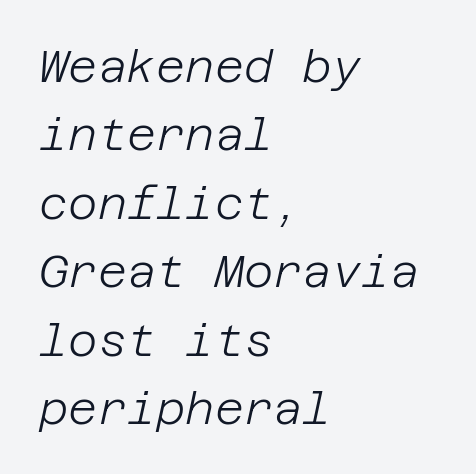
Q: Is the text bold? A: No.
Q: Is the text italic (slanted)? A: Yes, it leans right by about 12 degrees.
Q: Is the text underlined? A: No.
Q: How is the paragraph aligned? A: Left-aligned.
Q: Is the spacing between letters normal or unusually wide? A: Normal.
Q: Is the spacing between lines tight, normal or loose? A: Normal.
Q: Width (condensed, normal, or wide)? A: Normal.
Q: Stroke contrast? A: Low.
Q: x-height? A: Large.
